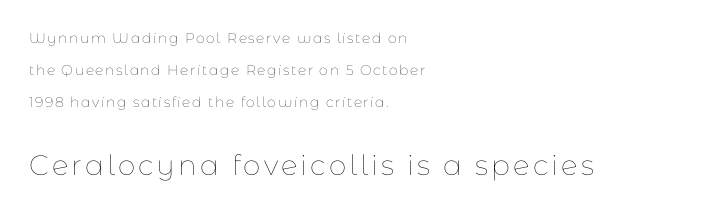
Clear beneath every line of the passage. Do the characters align in a grid? No, the font is proportional. Does the lettering tilt? It doesn't — this is upright. The paragraph has a hard left edge and a soft right edge. Line spacing here is loose. Counters stay open thanks to moderate or lighter strokes.
